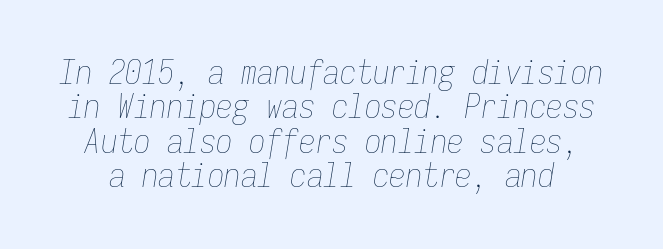
{"italic": "yes", "lean": "right", "slant_degrees": 9, "bold": "no", "weight": "thin", "width": "condensed", "stroke_contrast": "low", "x_height": "medium", "monospaced": "yes", "underline": "no", "line_spacing": "tight", "line_spacing_ratio": 1.04, "letter_spacing": "normal", "letter_spacing_em": 0.0, "glyph_px": 33}
